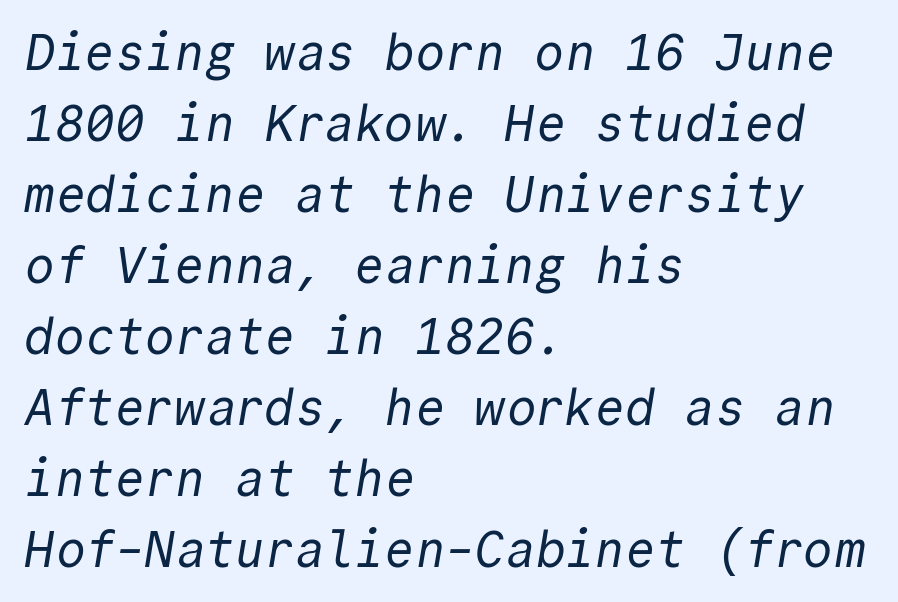
Q: Is the text bold? A: No.
Q: Is the typeface a serif or a sans-serif typeface? A: Sans-serif.
Q: Is the text underlined? A: No.
Q: How is the paragraph aligned? A: Left-aligned.
Q: Is the spacing between letters normal or unusually wide? A: Normal.
Q: Is the spacing between lines tight, normal or loose? A: Normal.
Q: Width (condensed, normal, or wide)? A: Normal.
Q: x-height? A: Medium.
Q: Monospaced? A: Yes.
